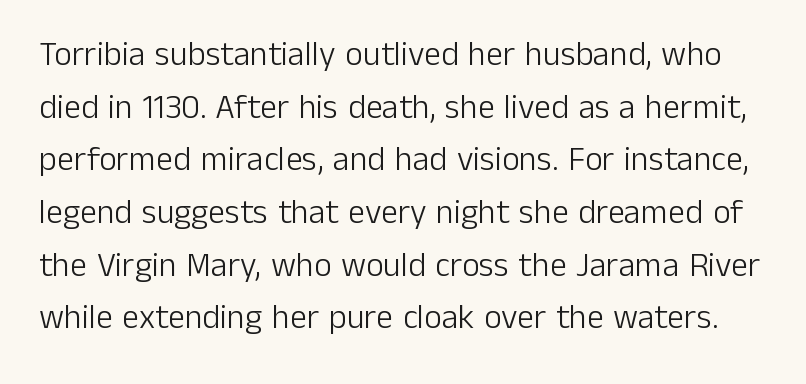
{"serif": "no", "italic": "no", "bold": "no", "weight": "light", "width": "normal", "stroke_contrast": "low", "x_height": "medium", "monospaced": "no", "underline": "no", "line_spacing": "normal", "line_spacing_ratio": 1.55, "letter_spacing": "normal", "letter_spacing_em": 0.0, "glyph_px": 34}
